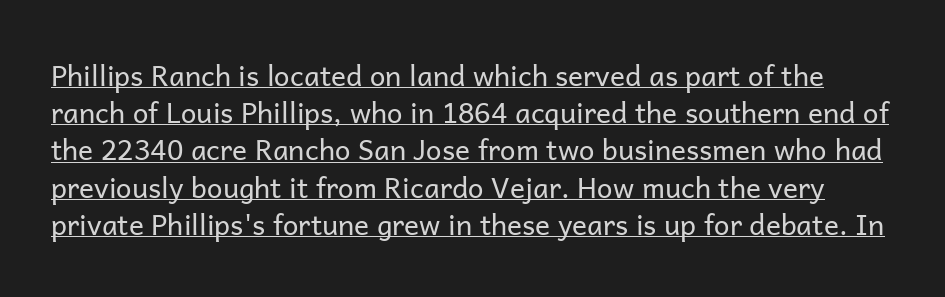
Q: Is the text bold? A: No.
Q: Is the text italic (slanted)? A: No, it is upright.
Q: Is the typeface a serif or a sans-serif typeface? A: Sans-serif.
Q: Is the text underlined? A: Yes.
Q: Is the spacing between letters normal or unusually wide? A: Normal.
Q: Is the spacing between lines tight, normal or loose? A: Normal.
Q: Width (condensed, normal, or wide)? A: Normal.
Q: Stroke contrast? A: Low.
Q: x-height? A: Medium.
Q: Monospaced? A: No.
